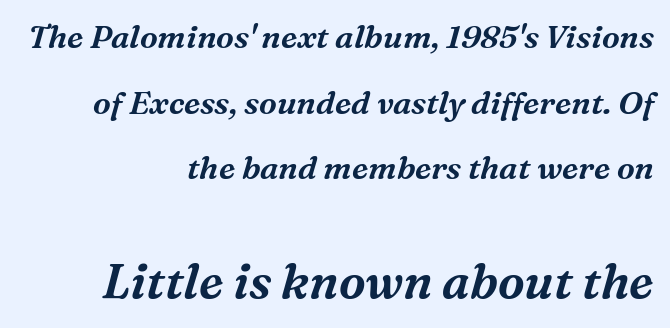
The image shows 48 px serif type, italic (leaning right); set right-aligned, loose line spacing (2.05x), normal letter spacing, not underlined; the second (bottom) block is 1.5x larger; medium stroke contrast and a medium x-height.
